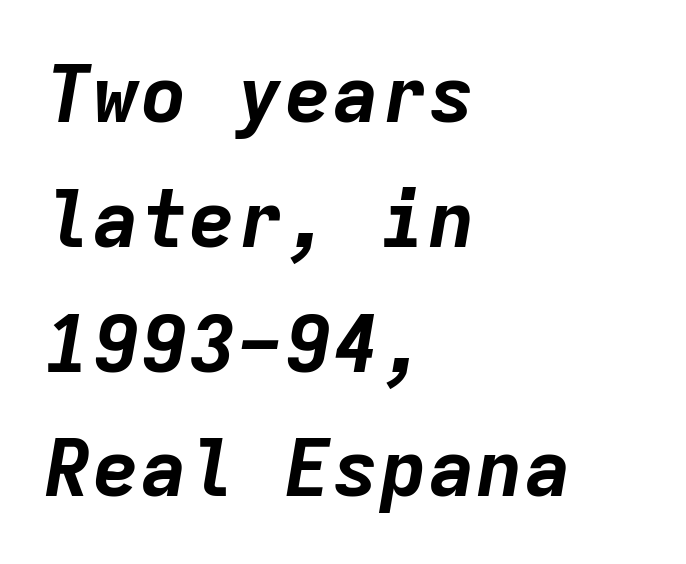
Summary of vertical rhythm: regular, with standard interline spacing. How heavy is the stroke? Heavy — this is a bold. The letters are slanted; this is an italic face. A bare baseline throughout the passage.
